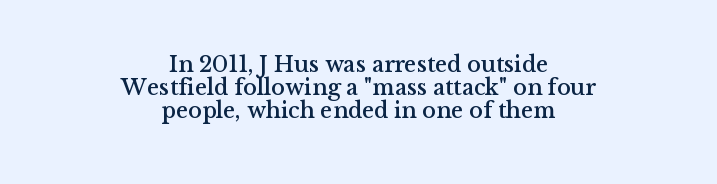
The image shows 23 px text type, upright; set centered, tight line spacing (1.01x), normal letter spacing, not underlined.
